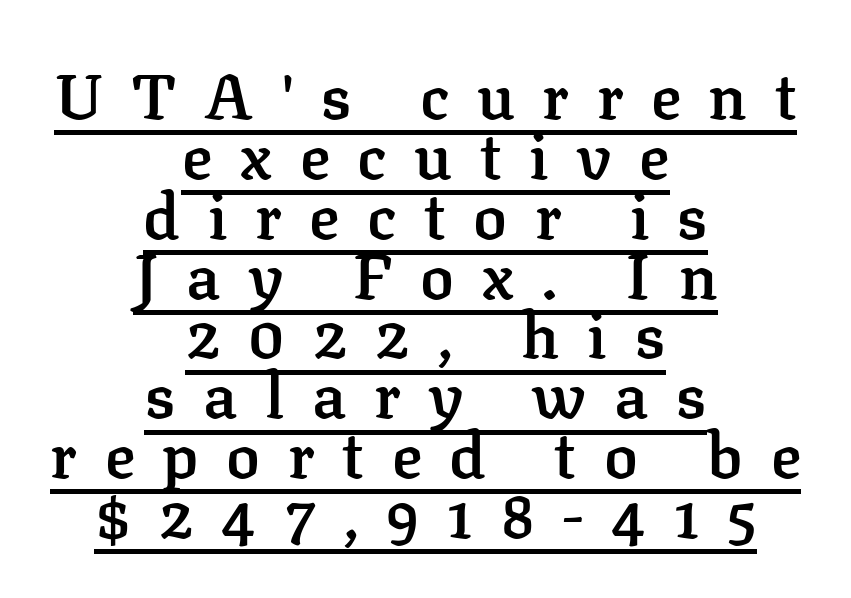
Compared with typical paragraphs, the rows here are closer together. Unlike a clean sans, this face finishes its strokes with serifs. The lines in this sample share a center point and differ in where they start and stop. Every stem runs plumb, perpendicular to the baseline. Compared with typical body copy, the letter spacing here is much looser.
